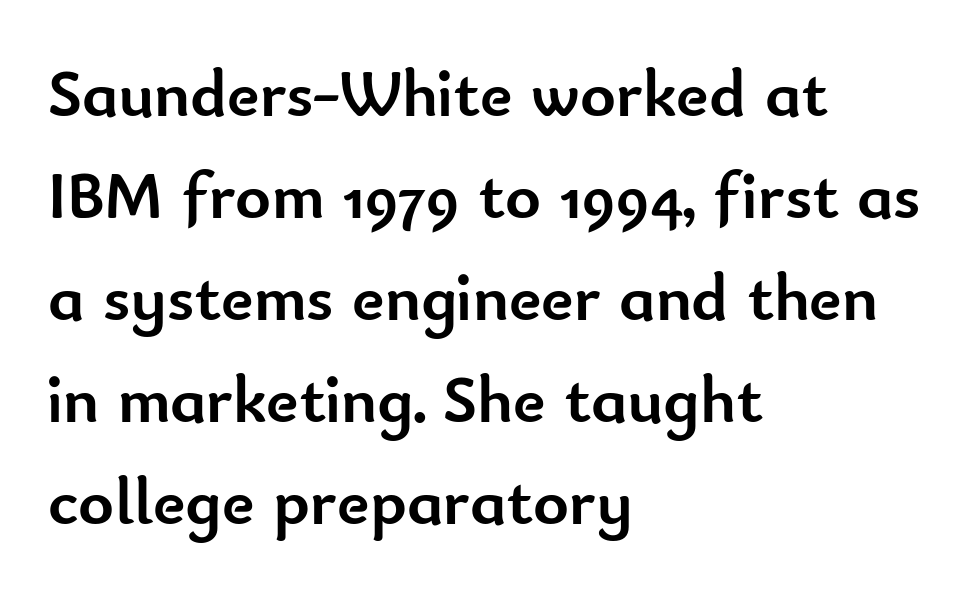
Q: Is the text bold? A: Yes.
Q: Is the text italic (slanted)? A: No, it is upright.
Q: Is the typeface a serif or a sans-serif typeface? A: Sans-serif.
Q: Is the text underlined? A: No.
Q: How is the paragraph aligned? A: Left-aligned.
Q: Is the spacing between letters normal or unusually wide? A: Normal.
Q: Is the spacing between lines tight, normal or loose? A: Normal.
Q: Width (condensed, normal, or wide)? A: Normal.
Q: Stroke contrast? A: Low.
Q: x-height? A: Small.
Q: Monospaced? A: No.
